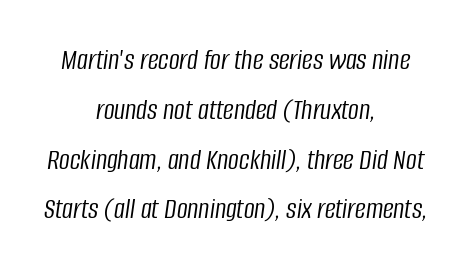
The image shows 30 px light, condensed type, italic (leaning right); set centered, normal line spacing (1.66x), normal letter spacing, not underlined; low stroke contrast and a large x-height.
